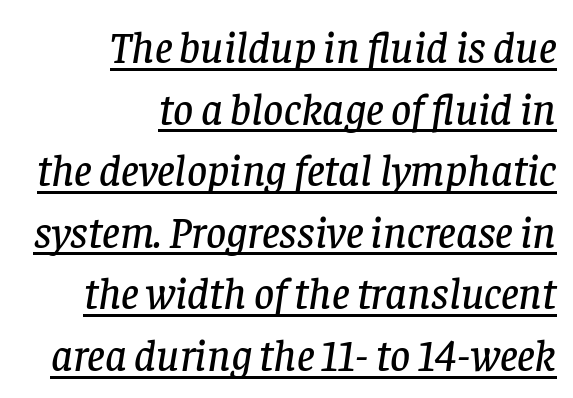
The image shows 44 px serif type, italic (leaning right); set right-aligned, normal line spacing (1.4x), normal letter spacing, underlined; low stroke contrast and a large x-height.
